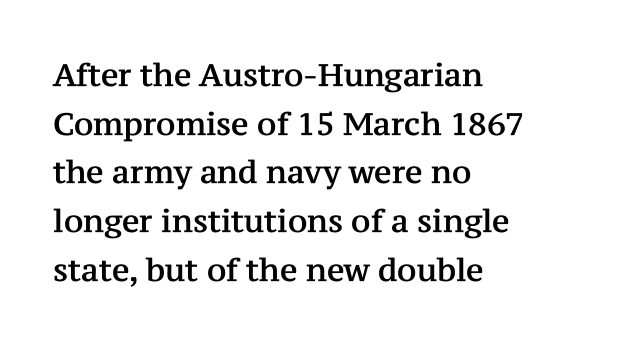
The words here are not underlined. Each letter keeps its own natural width here, so spacing adapts to shape. Does the leading feel generous? No, just average. Designer's note — italics off, roman on. Spacing between characters is what you'd get straight out of the box. Notice how the passage keeps a crisp vertical edge on the left only.
